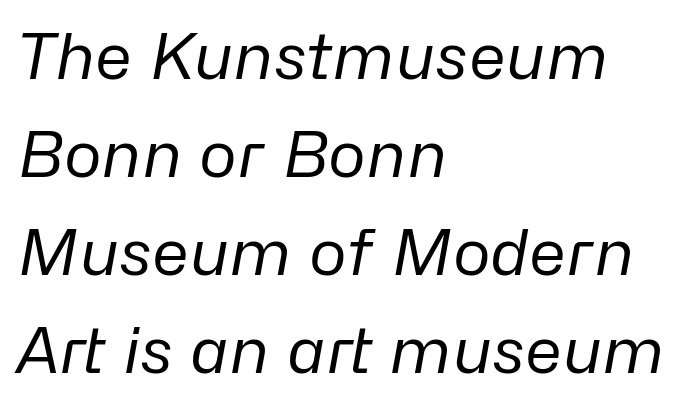
Q: Is the text bold? A: No.
Q: Is the text italic (slanted)? A: Yes, it leans right by about 10 degrees.
Q: Is the text underlined? A: No.
Q: How is the paragraph aligned? A: Left-aligned.
Q: Is the spacing between letters normal or unusually wide? A: Normal.
Q: Is the spacing between lines tight, normal or loose? A: Normal.
Q: Width (condensed, normal, or wide)? A: Normal.
Q: Stroke contrast? A: Low.
Q: x-height? A: Medium.
Q: Monospaced? A: No.
